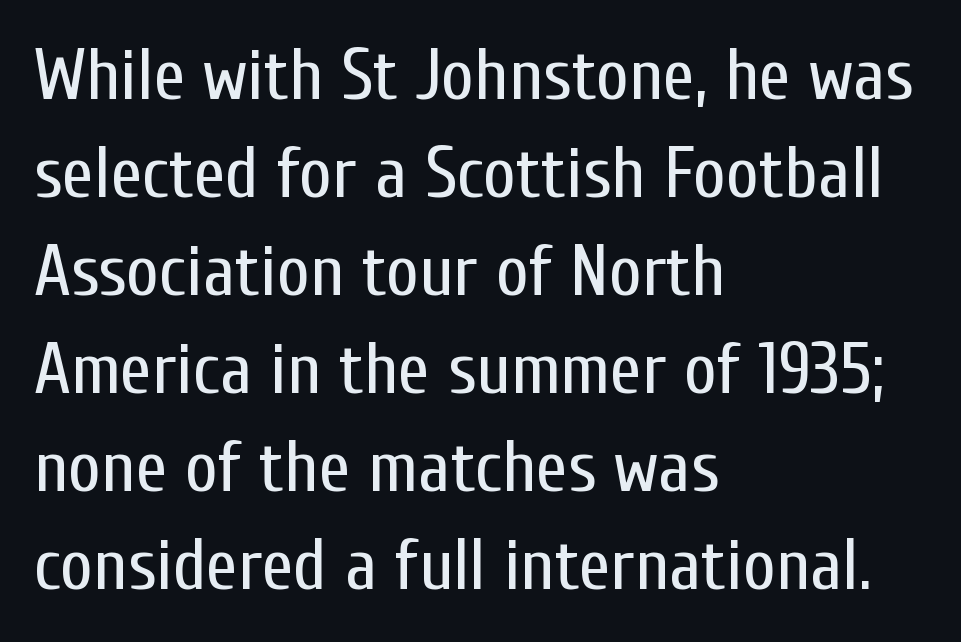
Q: Is the text bold? A: No.
Q: Is the text italic (slanted)? A: No, it is upright.
Q: Is the typeface a serif or a sans-serif typeface? A: Sans-serif.
Q: Is the text underlined? A: No.
Q: How is the paragraph aligned? A: Left-aligned.
Q: Is the spacing between letters normal or unusually wide? A: Normal.
Q: Is the spacing between lines tight, normal or loose? A: Normal.
Q: Width (condensed, normal, or wide)? A: Condensed.
Q: Stroke contrast? A: Low.
Q: x-height? A: Medium.
Q: Monospaced? A: No.
